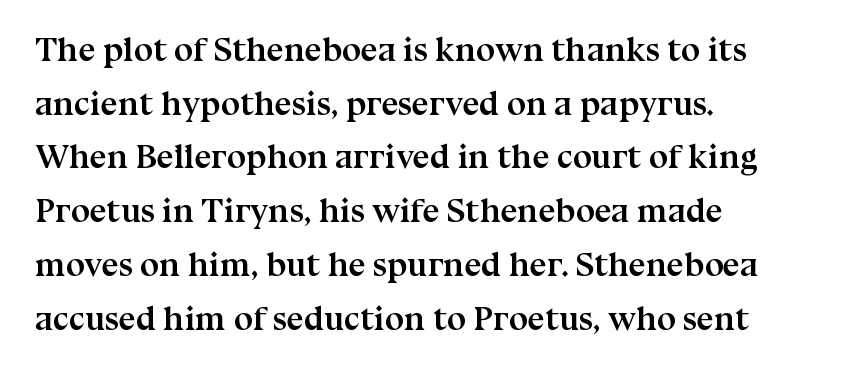
Q: Is the text bold? A: Yes.
Q: Is the text italic (slanted)? A: No, it is upright.
Q: Is the typeface a serif or a sans-serif typeface? A: Serif.
Q: Is the text underlined? A: No.
Q: How is the paragraph aligned? A: Left-aligned.
Q: Is the spacing between letters normal or unusually wide? A: Normal.
Q: Is the spacing between lines tight, normal or loose? A: Normal.
Q: Width (condensed, normal, or wide)? A: Normal.
Q: Stroke contrast? A: Medium.
Q: x-height? A: Medium.
Q: Monospaced? A: No.
